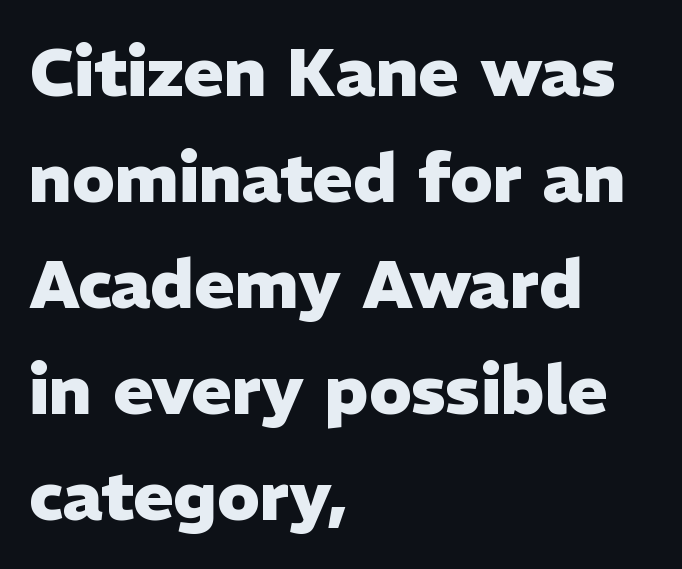
Q: Is the text bold? A: Yes.
Q: Is the text italic (slanted)? A: No, it is upright.
Q: Is the typeface a serif or a sans-serif typeface? A: Sans-serif.
Q: Is the text underlined? A: No.
Q: How is the paragraph aligned? A: Left-aligned.
Q: Is the spacing between letters normal or unusually wide? A: Normal.
Q: Is the spacing between lines tight, normal or loose? A: Normal.
Q: Width (condensed, normal, or wide)? A: Normal.
Q: Stroke contrast? A: Low.
Q: x-height? A: Medium.
Q: Monospaced? A: No.
